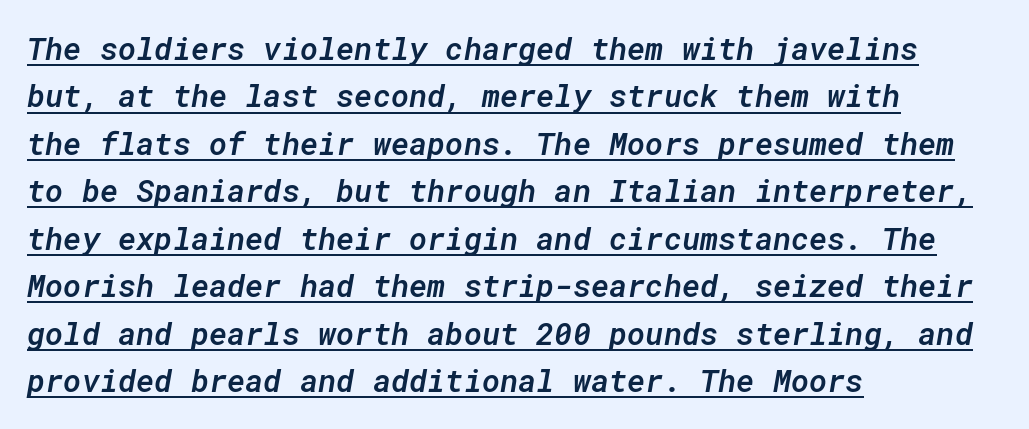
{"italic": "yes", "lean": "right", "slant_degrees": 10, "bold": "semi", "weight": "semibold", "width": "normal", "stroke_contrast": "low", "x_height": "medium", "monospaced": "yes", "underline": "yes", "align": "left", "line_spacing": "normal", "line_spacing_ratio": 1.53, "letter_spacing": "normal", "letter_spacing_em": 0.0, "glyph_px": 31}
